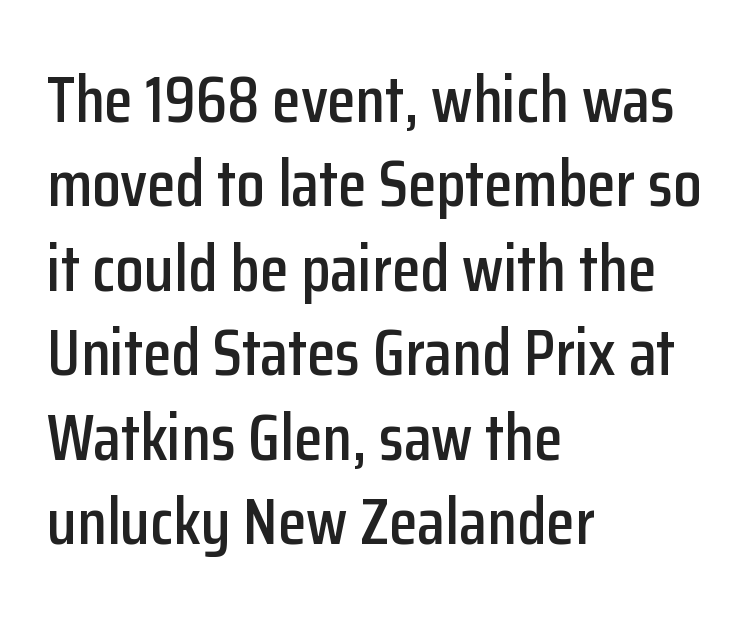
These lines keep a tight, regular rhythm from letter to letter. Looks like regular typesetting: each glyph gets only the width it needs. You can tell from the bare stems that sans-serif type was used. The words here are not underlined. Style check: upright.
